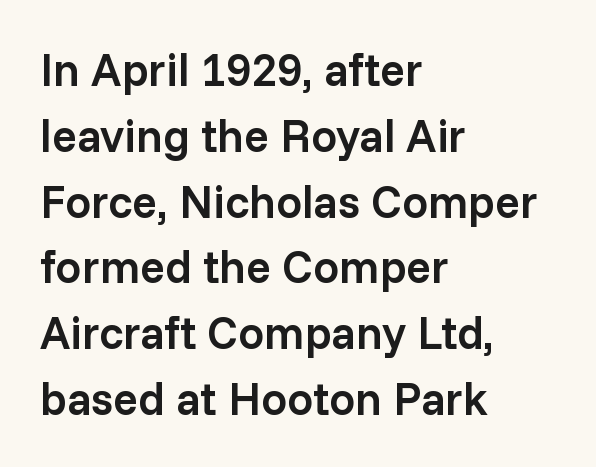
{"serif": "no", "italic": "no", "bold": "semi", "weight": "semibold", "width": "normal", "stroke_contrast": "low", "x_height": "medium", "monospaced": "no", "underline": "no", "align": "left", "line_spacing": "normal", "line_spacing_ratio": 1.43, "letter_spacing": "normal", "letter_spacing_em": 0.0, "glyph_px": 46}
